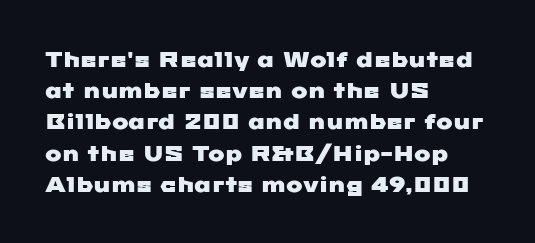
The image shows 22 px text type; set left-aligned, normal line spacing (1.42x), normal letter spacing, not underlined.
